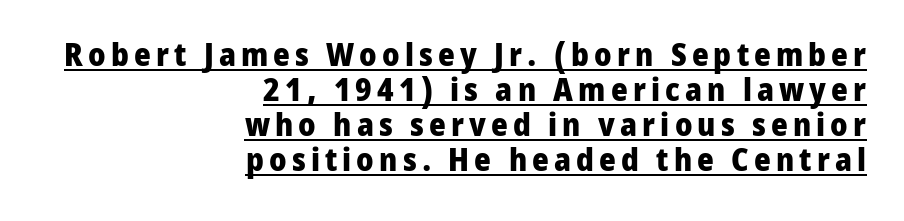
A dark, heavy texture on the line: the type is bold. Upright lettering throughout. Is there much room between lines? No — they nearly touch. Regarding serifs, this sample does without them. Note the varied advance widths — an 'i' is clearly narrower than an 'm'. Teacher's note: observe the even right margin — that is flush-right alignment.
